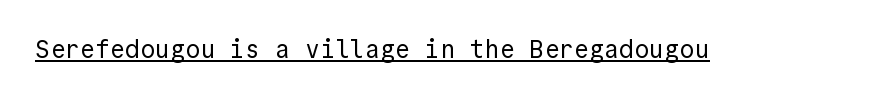
The letterforms sit at book weight or below. Posture: upright roman. Here the glyphs are tracked normally, forming tight word shapes. The words here are underlined.
